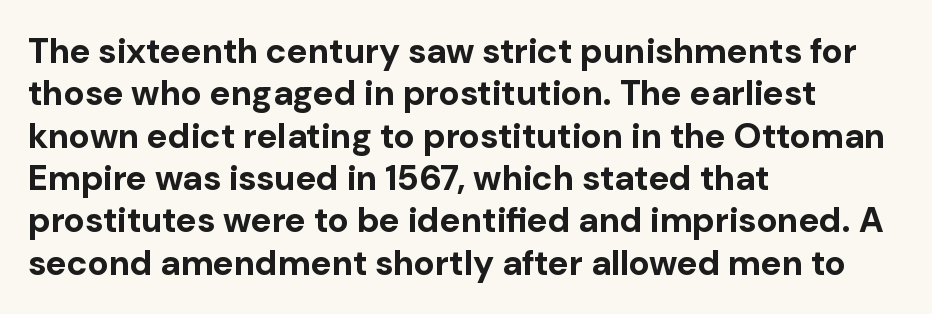
Q: Is the text bold? A: Yes.
Q: Is the text italic (slanted)? A: No, it is upright.
Q: Is the typeface a serif or a sans-serif typeface? A: Sans-serif.
Q: Is the text underlined? A: No.
Q: How is the paragraph aligned? A: Left-aligned.
Q: Is the spacing between letters normal or unusually wide? A: Normal.
Q: Width (condensed, normal, or wide)? A: Normal.
Q: Stroke contrast? A: Low.
Q: x-height? A: Medium.
Q: Monospaced? A: No.
